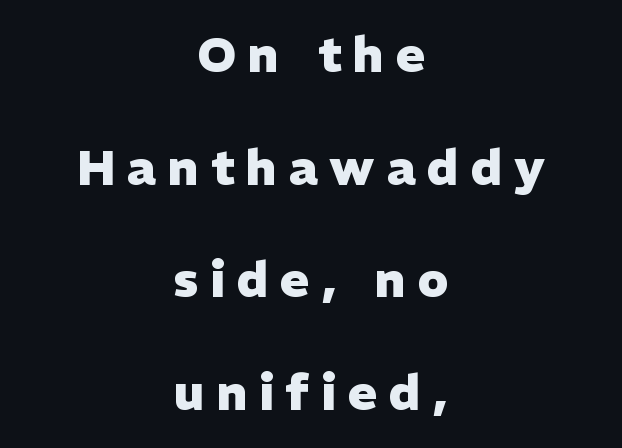
Q: Is the text bold? A: Yes.
Q: Is the text italic (slanted)? A: No, it is upright.
Q: Is the typeface a serif or a sans-serif typeface? A: Sans-serif.
Q: Is the text underlined? A: No.
Q: How is the paragraph aligned? A: Centered.
Q: Is the spacing between letters normal or unusually wide? A: Unusually wide.
Q: Is the spacing between lines tight, normal or loose? A: Loose.
Q: Width (condensed, normal, or wide)? A: Normal.
Q: Stroke contrast? A: Low.
Q: x-height? A: Medium.
Q: Monospaced? A: No.
